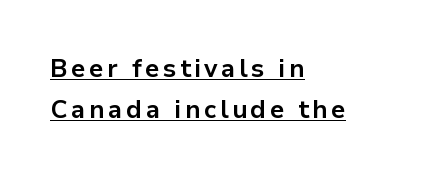
{"italic": "no", "bold": "yes", "underline": "yes", "align": "left", "line_spacing": "normal", "line_spacing_ratio": 1.58, "glyph_px": 26}
